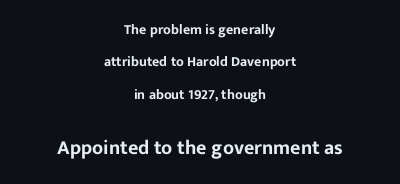
Q: Is the text italic (slanted)? A: No, it is upright.
Q: Is the text underlined? A: No.
Q: How is the paragraph aligned? A: Centered.
Q: Is the spacing between letters normal or unusually wide? A: Normal.
Q: Is the spacing between lines tight, normal or loose? A: Loose.
Q: Which block of text is set in a larger size, the first (top) or the second (bottom)? A: The second (bottom) one.
